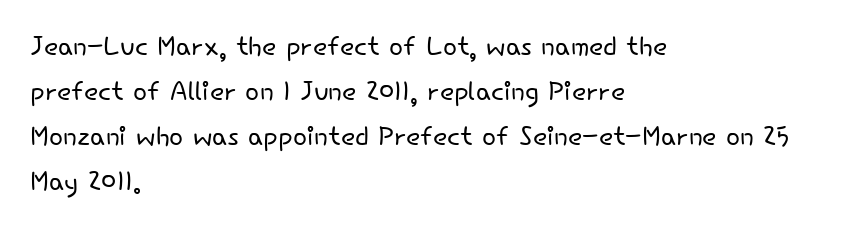
How are the letters spaced? Ordinarily, with no added tracking. Is this a sans? Yes — the strokes have no serifs. Is this a fixed-width face? No — the glyphs have proportional, varying widths. A light-to-regular cut is what we see here. The specimen omits any rule beneath the text block's lines. If you drew a ruler down the left edge, every line would touch it.
